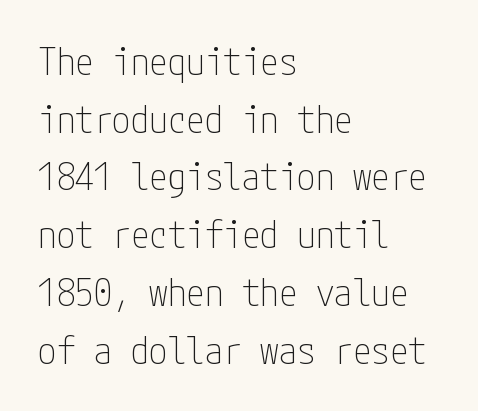
Q: Is the text bold? A: No.
Q: Is the text italic (slanted)? A: No, it is upright.
Q: Is the typeface a serif or a sans-serif typeface? A: Sans-serif.
Q: Is the text underlined? A: No.
Q: How is the paragraph aligned? A: Left-aligned.
Q: Is the spacing between letters normal or unusually wide? A: Normal.
Q: Is the spacing between lines tight, normal or loose? A: Normal.
Q: Width (condensed, normal, or wide)? A: Condensed.
Q: Stroke contrast? A: Low.
Q: x-height? A: Medium.
